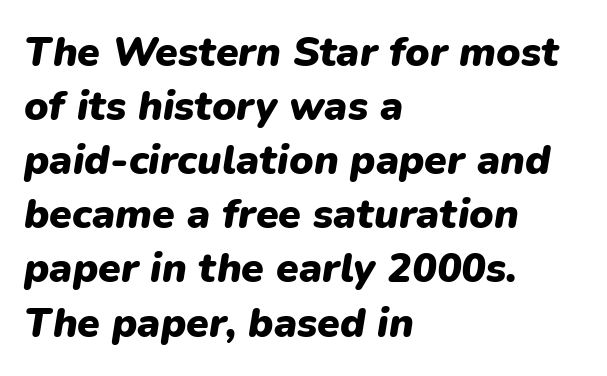
Q: Is the text bold? A: Yes.
Q: Is the text italic (slanted)? A: Yes, it leans right by about 9 degrees.
Q: Is the text underlined? A: No.
Q: How is the paragraph aligned? A: Left-aligned.
Q: Is the spacing between letters normal or unusually wide? A: Normal.
Q: Is the spacing between lines tight, normal or loose? A: Normal.
Q: Width (condensed, normal, or wide)? A: Normal.
Q: Stroke contrast? A: Low.
Q: x-height? A: Medium.
Q: Monospaced? A: No.
